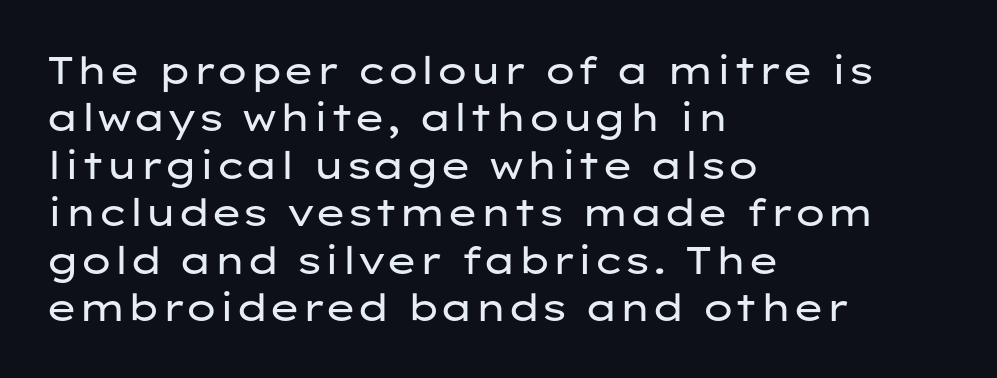
Q: Is the text bold? A: No.
Q: Is the text italic (slanted)? A: No, it is upright.
Q: Is the typeface a serif or a sans-serif typeface? A: Sans-serif.
Q: Is the text underlined? A: No.
Q: How is the paragraph aligned? A: Left-aligned.
Q: Is the spacing between letters normal or unusually wide? A: Normal.
Q: Is the spacing between lines tight, normal or loose? A: Normal.
Q: Width (condensed, normal, or wide)? A: Wide.
Q: Stroke contrast? A: Low.
Q: x-height? A: Medium.
Q: Monospaced? A: No.
